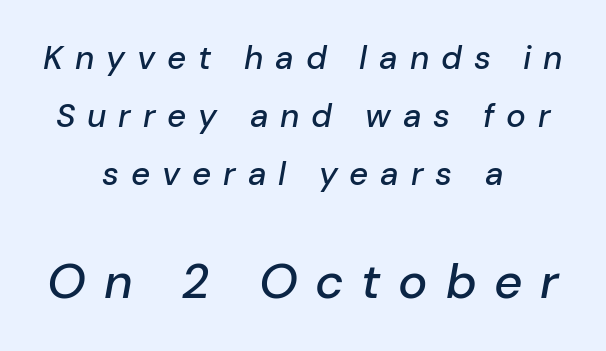
The image shows 49 px text type, italic (leaning right); set centered, line spacing 1.76x, unusually wide letter spacing (+0.36 em), not underlined; the second (bottom) block is 1.48x larger; low stroke contrast and a medium x-height.
